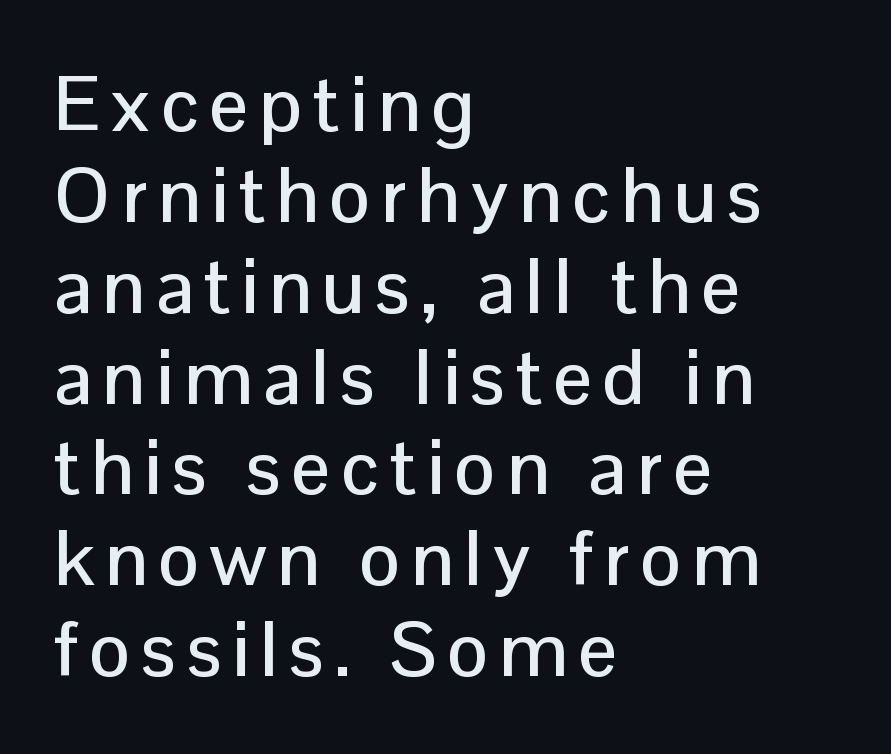
Q: Is the text italic (slanted)? A: No, it is upright.
Q: Is the typeface a serif or a sans-serif typeface? A: Sans-serif.
Q: Is the text underlined? A: No.
Q: How is the paragraph aligned? A: Left-aligned.
Q: Width (condensed, normal, or wide)? A: Normal.
Q: Stroke contrast? A: Low.
Q: x-height? A: Medium.
Q: Monospaced? A: No.
